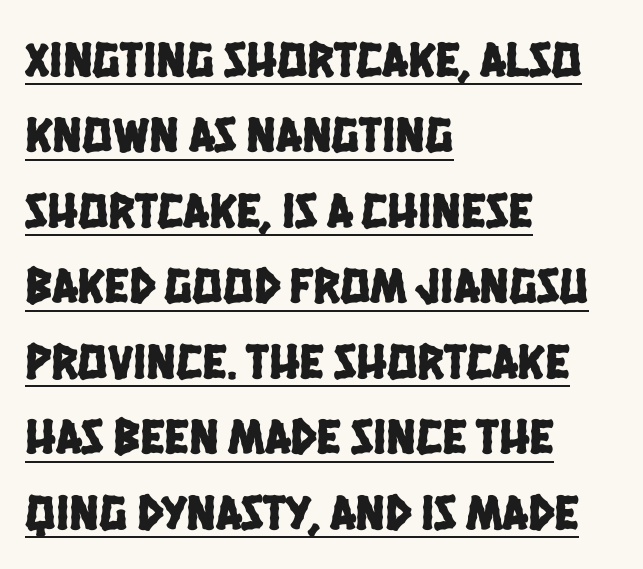
Q: Is the typeface a serif or a sans-serif typeface? A: Sans-serif.
Q: Is the text underlined? A: Yes.
Q: How is the paragraph aligned? A: Left-aligned.
Q: Is the spacing between letters normal or unusually wide? A: Normal.
Q: Is the spacing between lines tight, normal or loose? A: Normal.
Q: Width (condensed, normal, or wide)? A: Condensed.
Q: Stroke contrast? A: Low.
Q: x-height? A: Large.
Q: Monospaced? A: No.
